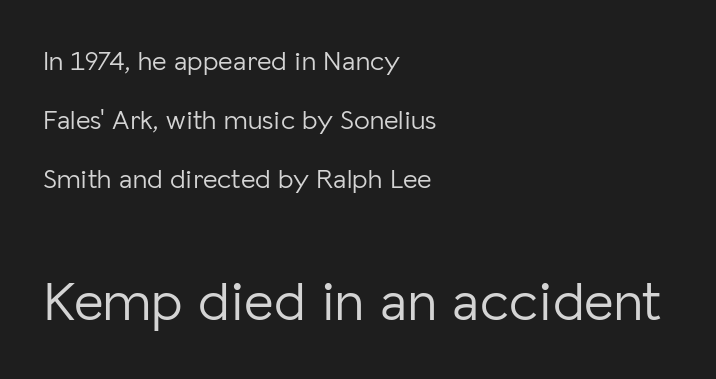
The image shows 57 px light sans-serif type, upright; set left-aligned, loose line spacing (2.11x), normal letter spacing, not underlined; the second (bottom) block is 2.04x larger; low stroke contrast and a medium x-height.
